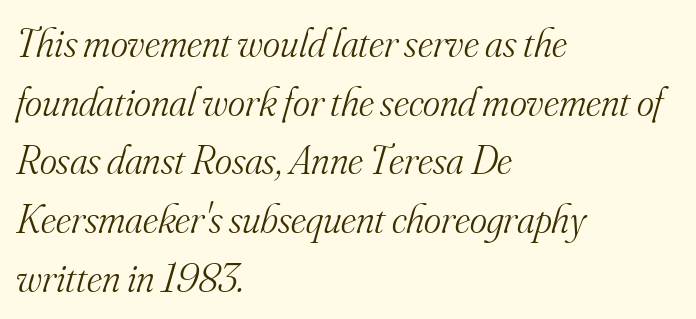
Q: Is the text bold? A: No.
Q: Is the text italic (slanted)? A: Yes, it leans right by about 16 degrees.
Q: Is the typeface a serif or a sans-serif typeface? A: Serif.
Q: Is the text underlined? A: No.
Q: How is the paragraph aligned? A: Left-aligned.
Q: Is the spacing between letters normal or unusually wide? A: Normal.
Q: Is the spacing between lines tight, normal or loose? A: Normal.
Q: Width (condensed, normal, or wide)? A: Normal.
Q: Stroke contrast? A: Medium.
Q: x-height? A: Small.
Q: Monospaced? A: No.
